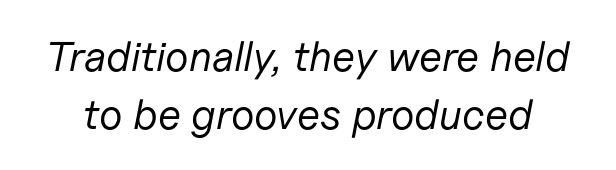
The typesetting does not lean heavy: it is not bold. The string is rendered with underlining switched off. Each new line begins a customary step beneath the previous one. How are the letters spaced? Ordinarily, with no added tracking. The face used here is proportionally spaced, like ordinary book or web type.
